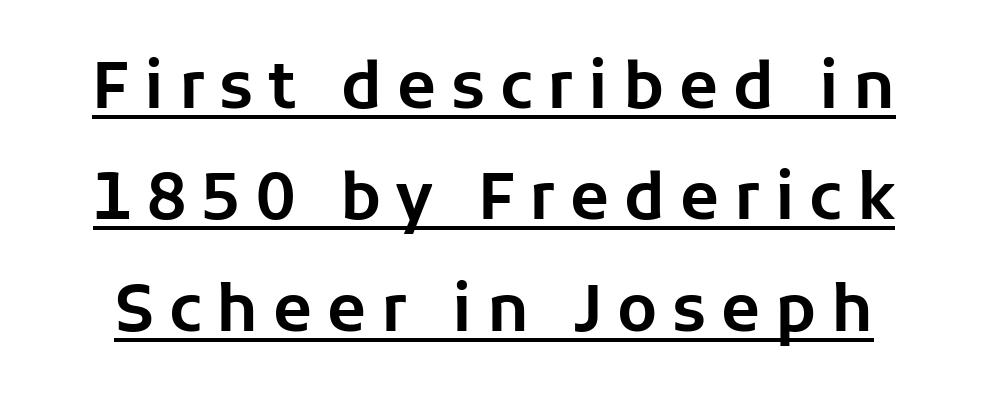
Q: Is the text italic (slanted)? A: No, it is upright.
Q: Is the typeface a serif or a sans-serif typeface? A: Sans-serif.
Q: Is the text underlined? A: Yes.
Q: Is the spacing between letters normal or unusually wide? A: Unusually wide.
Q: Width (condensed, normal, or wide)? A: Normal.
Q: Stroke contrast? A: Low.
Q: x-height? A: Medium.
Q: Monospaced? A: No.
